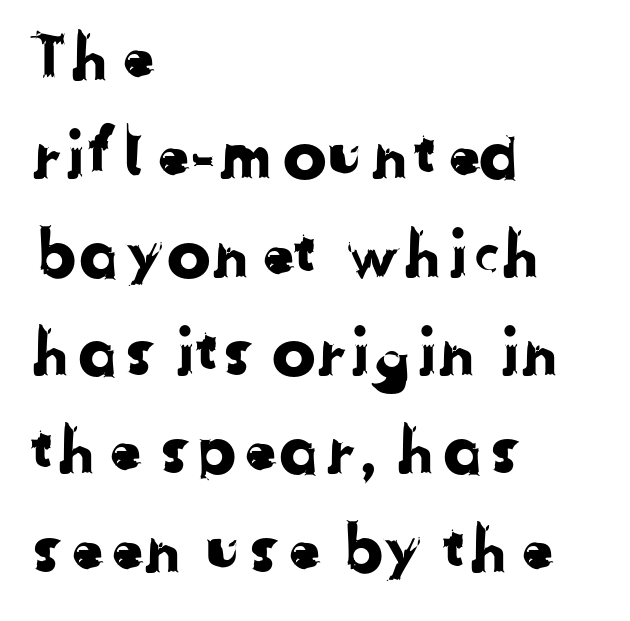
The image shows 66 px sans-serif type; set left-aligned, normal line spacing (1.49x), normal letter spacing, not underlined; low stroke contrast and a medium x-height.
